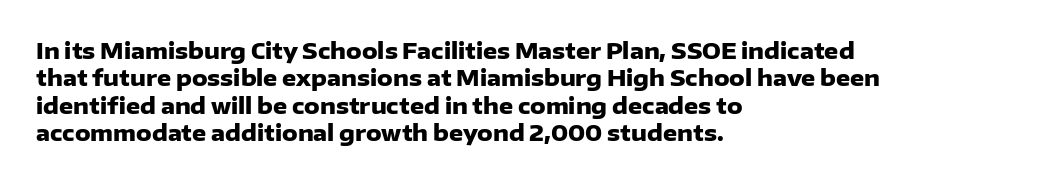
Q: Is the text bold? A: Yes.
Q: Is the text italic (slanted)? A: No, it is upright.
Q: Is the text underlined? A: No.
Q: How is the paragraph aligned? A: Left-aligned.
Q: Is the spacing between letters normal or unusually wide? A: Normal.
